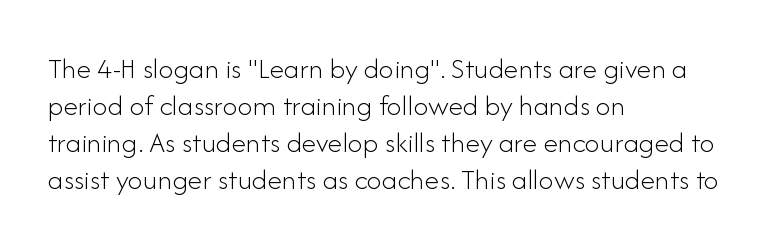
{"serif": "no", "italic": "no", "bold": "no", "weight": "light", "width": "normal", "stroke_contrast": "low", "x_height": "small", "monospaced": "no", "underline": "no", "align": "left", "line_spacing_ratio": 1.23, "letter_spacing": "normal", "letter_spacing_em": 0.0, "glyph_px": 30}
